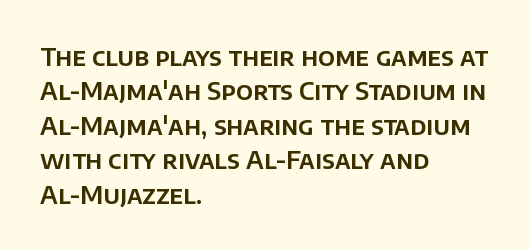
Q: Is the text italic (slanted)? A: No, it is upright.
Q: Is the text underlined? A: No.
Q: How is the paragraph aligned? A: Left-aligned.
Q: Is the spacing between letters normal or unusually wide? A: Normal.
Q: Is the spacing between lines tight, normal or loose? A: Normal.
